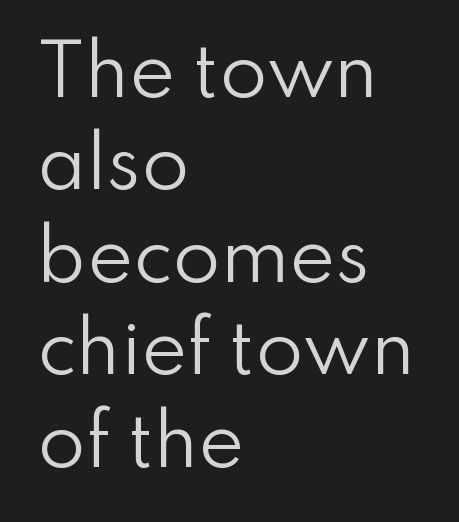
{"serif": "no", "italic": "no", "bold": "no", "weight": "regular", "width": "normal", "stroke_contrast": "low", "x_height": "small", "monospaced": "no", "underline": "no", "align": "left", "line_spacing": "normal", "line_spacing_ratio": 1.34, "letter_spacing": "normal", "letter_spacing_em": 0.0, "glyph_px": 69}
